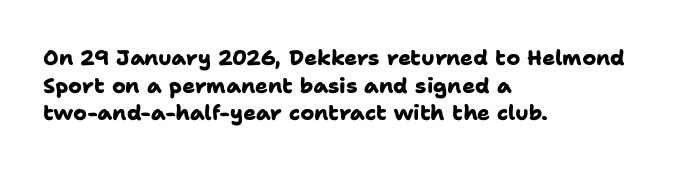
Q: Is the text bold? A: Yes.
Q: Is the text underlined? A: No.
Q: How is the paragraph aligned? A: Left-aligned.
Q: Is the spacing between letters normal or unusually wide? A: Normal.
Q: Is the spacing between lines tight, normal or loose? A: Normal.
